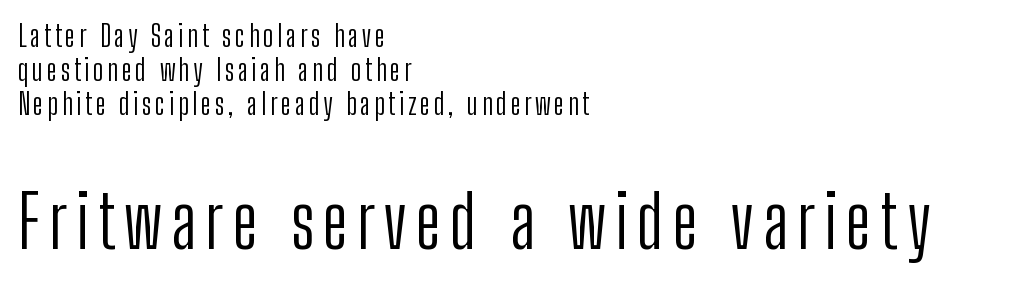
Q: Is the text bold? A: No.
Q: Is the text italic (slanted)? A: No, it is upright.
Q: Is the typeface a serif or a sans-serif typeface? A: Sans-serif.
Q: Is the text underlined? A: No.
Q: How is the paragraph aligned? A: Left-aligned.
Q: Which block of text is set in a larger size, the first (top) or the second (bottom)? A: The second (bottom) one.
Q: Width (condensed, normal, or wide)? A: Condensed.
Q: Stroke contrast? A: Low.
Q: x-height? A: Medium.
Q: Monospaced? A: No.
